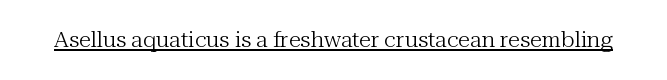
{"italic": "no", "bold": "no", "underline": "yes", "letter_spacing": "normal", "letter_spacing_em": 0.0, "glyph_px": 20}
